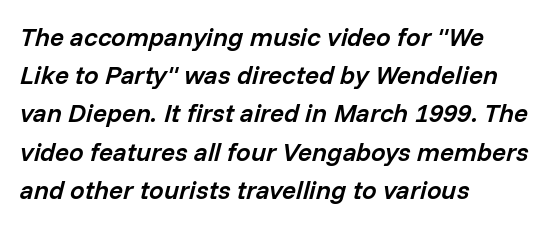
Decoration check: the copy has no underline. This block has exactly the height ordinary leading produces. No extra tracking has been applied to these lines. I'd describe the lettering as semibold — firm but not a full bold.
